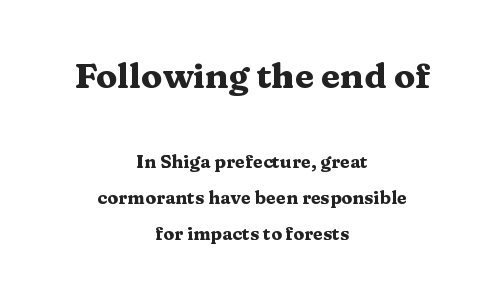
Q: Is the text bold? A: Yes.
Q: Is the text italic (slanted)? A: No, it is upright.
Q: Is the typeface a serif or a sans-serif typeface? A: Serif.
Q: Is the text underlined? A: No.
Q: How is the paragraph aligned? A: Centered.
Q: Is the spacing between letters normal or unusually wide? A: Normal.
Q: Is the spacing between lines tight, normal or loose? A: Loose.
Q: Which block of text is set in a larger size, the first (top) or the second (bottom)? A: The first (top) one.
Q: Width (condensed, normal, or wide)? A: Wide.
Q: Stroke contrast? A: Medium.
Q: x-height? A: Medium.
Q: Monospaced? A: No.
